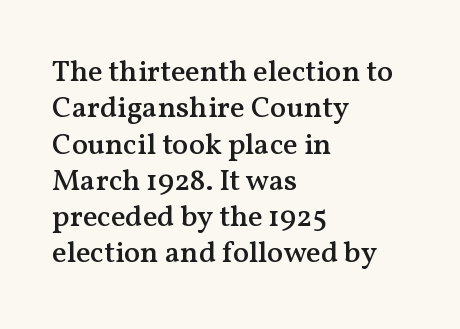
The image shows 30 px semibold serif type, upright; set left-aligned, line spacing 1.21x, normal letter spacing, not underlined; medium stroke contrast and a medium x-height.
